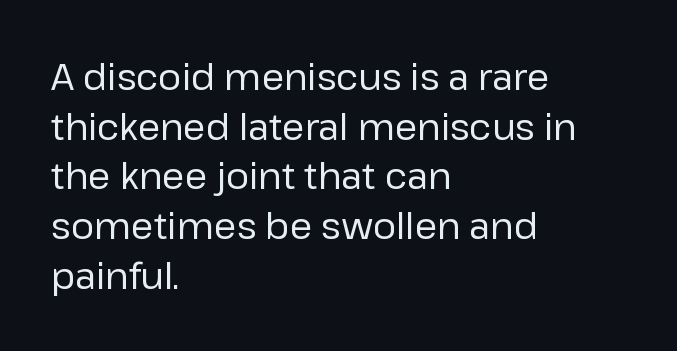
The image shows 36 px regular-weight sans-serif type, upright; set left-aligned, normal line spacing (1.38x), normal letter spacing, not underlined; low stroke contrast and a medium x-height.
